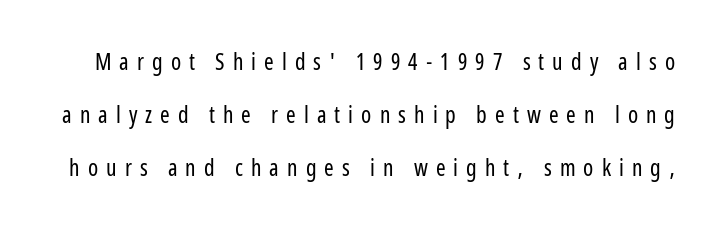
The space directly below the letters is spotless. Here the glyphs are tracked loosely, breaking word shapes into spaced letters. The characters are drawn with everyday or finer stroke widths. Summary of vertical rhythm: relaxed, with wide interline spacing. Designer's note — italics off, roman on.
